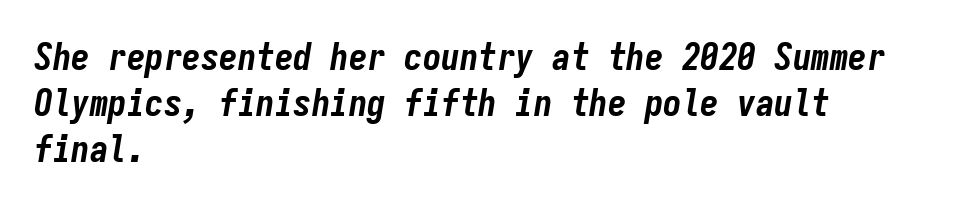
Q: Is the text bold? A: Yes.
Q: Is the text italic (slanted)? A: Yes, it leans right by about 9 degrees.
Q: Is the text underlined? A: No.
Q: How is the paragraph aligned? A: Left-aligned.
Q: Is the spacing between letters normal or unusually wide? A: Normal.
Q: Width (condensed, normal, or wide)? A: Condensed.
Q: Stroke contrast? A: Low.
Q: x-height? A: Medium.
Q: Monospaced? A: Yes.
